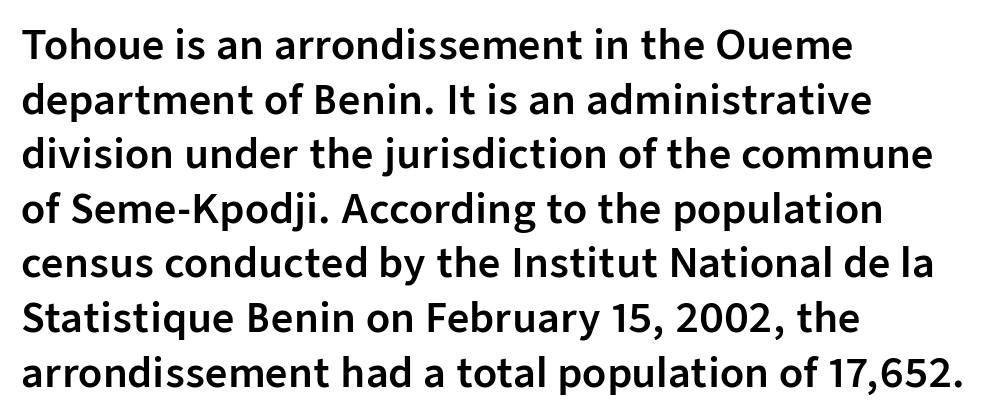
The image shows 39 px sans-serif type, upright; set left-aligned, normal line spacing (1.4x), normal letter spacing, not underlined; low stroke contrast and a medium x-height.
